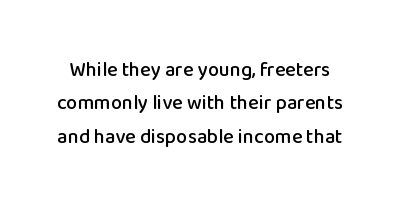
{"italic": "no", "underline": "no", "line_spacing": "normal", "line_spacing_ratio": 1.67, "letter_spacing": "normal", "letter_spacing_em": 0.0, "glyph_px": 20}
